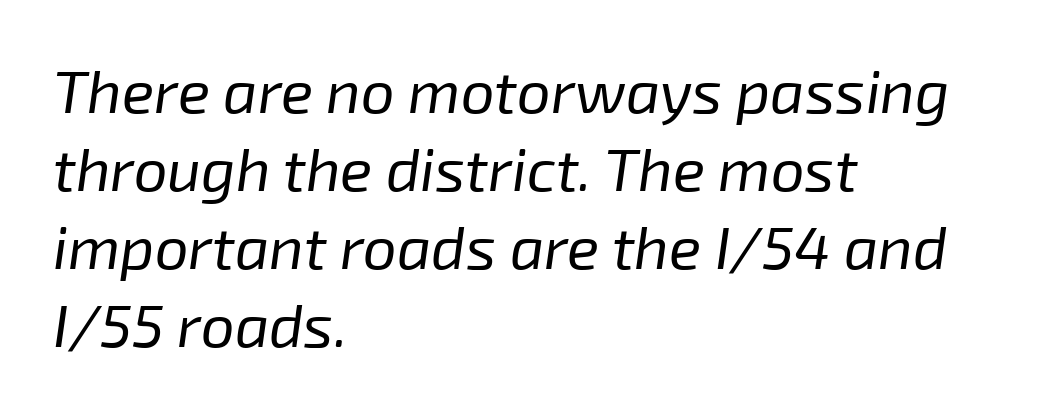
The image shows 60 px regular-weight type, italic (leaning right); set left-aligned, normal line spacing (1.3x), normal letter spacing, not underlined; low stroke contrast and a medium x-height.
